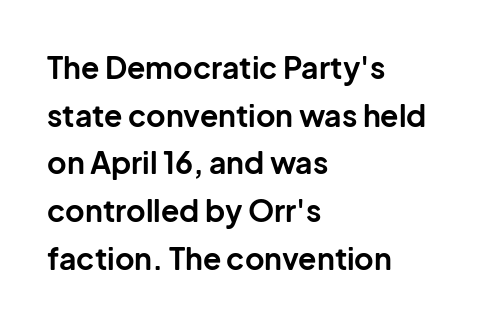
Just letters on the line, the space beneath them empty. The lettering holds an erect, upright posture throughout. This is heavy type, rendered in bold. Casual observation: everything's shoved over to the left. Letter spacing: default. The font family rendered here belongs to the sans-serif group.
